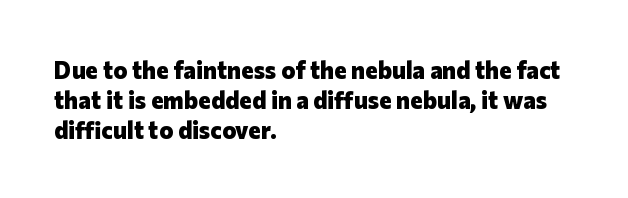
Every character sits straight up, as roman type does. This rendering uses left alignment, leaving the right contour irregular. Letters rest on an invisible, unmarked baseline. The passage shown has conventional tracking throughout. Pretty heavy lettering here — definitely bold.
